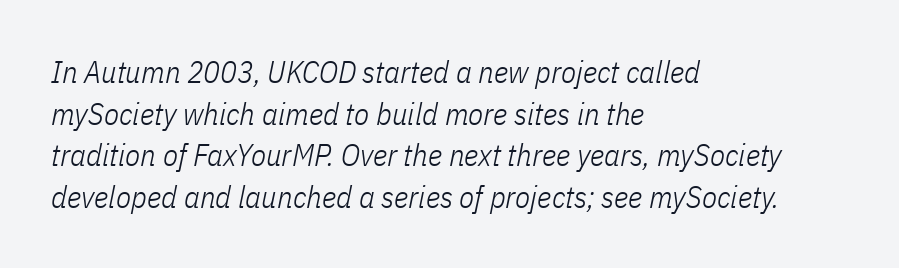
The image shows 31 px light, condensed type, italic (leaning right); set left-aligned, normal line spacing (1.34x), normal letter spacing, not underlined; low stroke contrast and a medium x-height.
